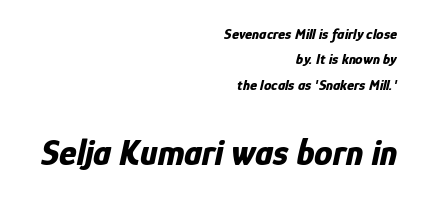
The image shows 37 px bold, condensed type, italic (leaning right); set right-aligned, normal line spacing (1.7x), normal letter spacing, not underlined; the second (bottom) block is 2.47x larger; low stroke contrast and a medium x-height.
